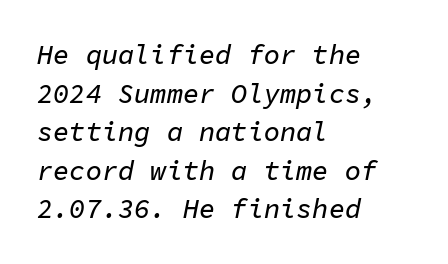
The image shows 27 px text type, italic (leaning right); set left-aligned, normal line spacing (1.43x), normal letter spacing, not underlined.
